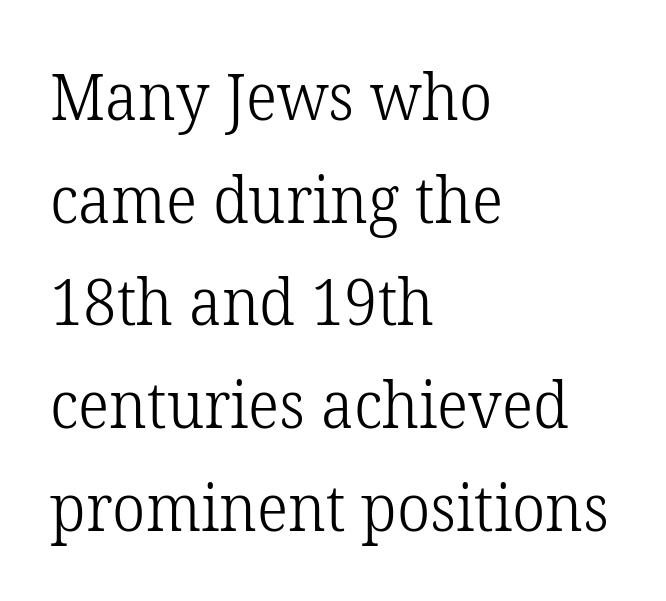
The image shows 65 px light serif type, upright; set left-aligned, normal line spacing (1.58x), normal letter spacing, not underlined; low stroke contrast and a medium x-height.
